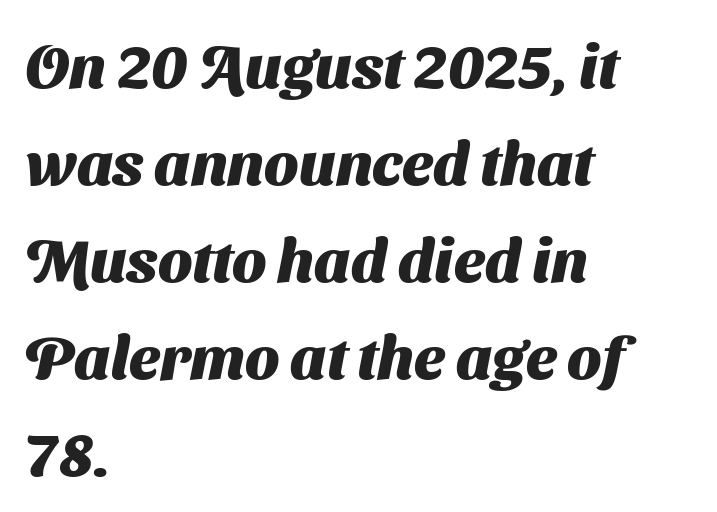
{"serif": "no", "bold": "yes", "weight": "heavy", "width": "normal", "stroke_contrast": "medium", "x_height": "medium", "monospaced": "no", "underline": "no", "align": "left", "line_spacing": "normal", "line_spacing_ratio": 1.59, "letter_spacing": "normal", "letter_spacing_em": 0.0, "glyph_px": 61}
